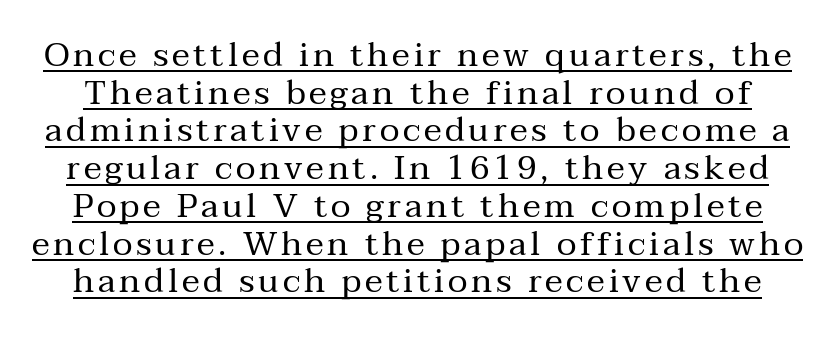
{"serif": "yes", "italic": "no", "bold": "no", "weight": "regular", "width": "normal", "stroke_contrast": "medium", "x_height": "medium", "monospaced": "no", "underline": "yes", "line_spacing": "tight", "line_spacing_ratio": 1.11, "glyph_px": 34}
